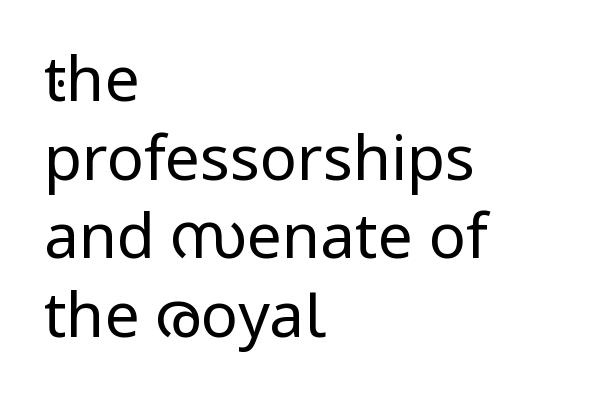
Q: Is the text bold? A: No.
Q: Is the text italic (slanted)? A: No, it is upright.
Q: Is the typeface a serif or a sans-serif typeface? A: Sans-serif.
Q: Is the text underlined? A: No.
Q: How is the paragraph aligned? A: Left-aligned.
Q: Is the spacing between letters normal or unusually wide? A: Normal.
Q: Is the spacing between lines tight, normal or loose? A: Normal.
Q: Width (condensed, normal, or wide)? A: Normal.
Q: Stroke contrast? A: Low.
Q: x-height? A: Medium.
Q: Monospaced? A: No.
